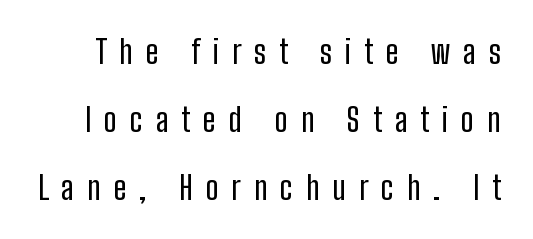
The image shows 32 px condensed sans-serif type, upright; set loose line spacing (2.12x), unusually wide letter spacing (+0.4 em), not underlined; low stroke contrast and a medium x-height.
